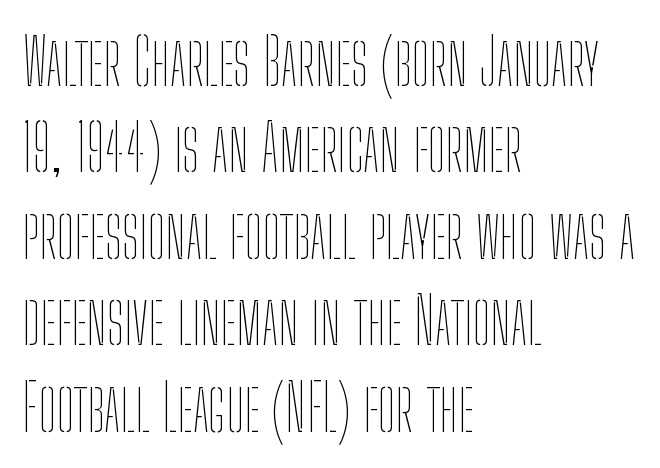
Q: Is the text bold? A: No.
Q: Is the text italic (slanted)? A: No, it is upright.
Q: Is the text underlined? A: No.
Q: How is the paragraph aligned? A: Left-aligned.
Q: Is the spacing between letters normal or unusually wide? A: Normal.
Q: Is the spacing between lines tight, normal or loose? A: Normal.
Q: Width (condensed, normal, or wide)? A: Condensed.
Q: Stroke contrast? A: Low.
Q: x-height? A: Medium.
Q: Monospaced? A: No.
